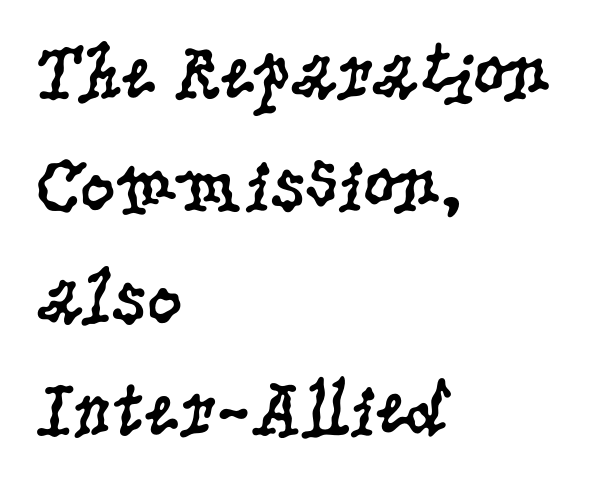
{"serif": "yes", "bold": "no", "weight": "regular", "width": "condensed", "stroke_contrast": "low", "x_height": "large", "monospaced": "no", "underline": "no", "align": "left", "line_spacing": "normal", "line_spacing_ratio": 1.44, "letter_spacing": "normal", "letter_spacing_em": 0.0, "glyph_px": 78}
